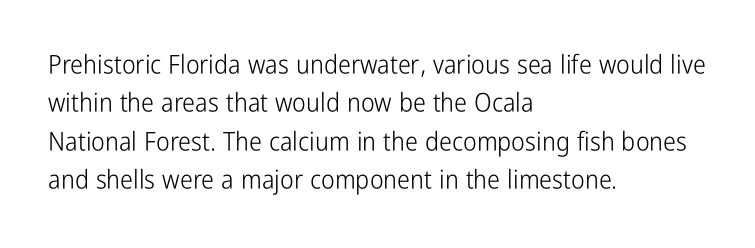
{"italic": "no", "bold": "no", "underline": "no", "align": "left", "line_spacing": "normal", "line_spacing_ratio": 1.48, "letter_spacing": "normal", "letter_spacing_em": 0.0, "glyph_px": 26}
